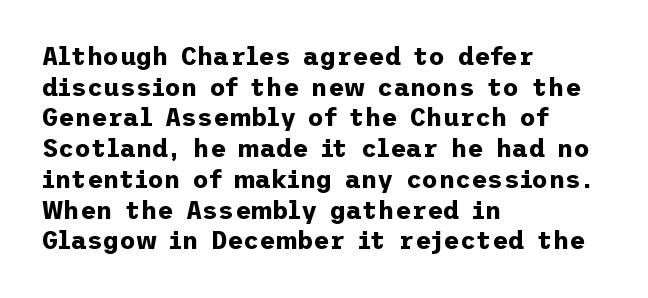
Q: Is the text bold? A: Yes.
Q: Is the text italic (slanted)? A: No, it is upright.
Q: Is the text underlined? A: No.
Q: How is the paragraph aligned? A: Left-aligned.
Q: Is the spacing between letters normal or unusually wide? A: Normal.
